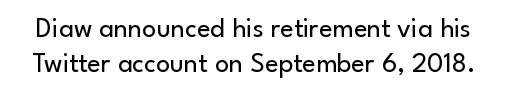
Q: Is the text bold? A: No.
Q: Is the text italic (slanted)? A: No, it is upright.
Q: Is the typeface a serif or a sans-serif typeface? A: Sans-serif.
Q: Is the text underlined? A: No.
Q: Is the spacing between letters normal or unusually wide? A: Normal.
Q: Is the spacing between lines tight, normal or loose? A: Normal.
Q: Width (condensed, normal, or wide)? A: Normal.
Q: Stroke contrast? A: Low.
Q: x-height? A: Small.
Q: Monospaced? A: No.
